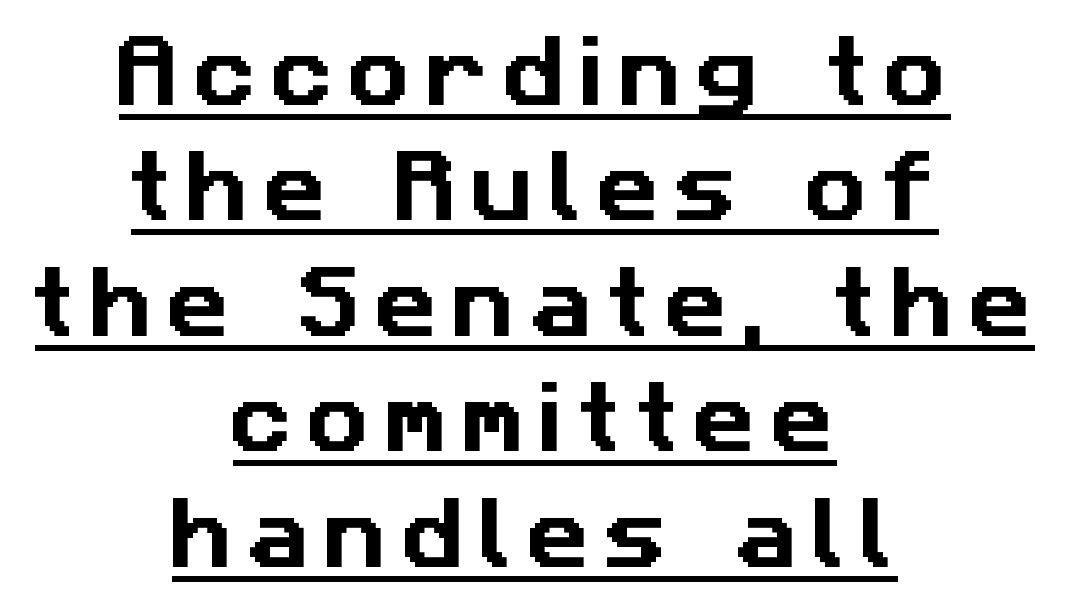
Descenders here cross a horizontal rule under the line. These lines are rendered in a variable-pitch font. Type style note: lacks serifs. These lines sit exactly where default settings would place them. Line starts and ends both wander, symmetrically.
